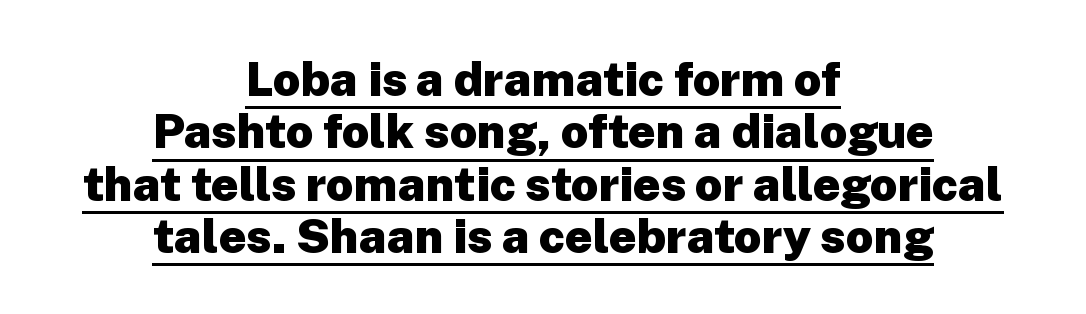
{"serif": "no", "italic": "no", "bold": "yes", "weight": "heavy", "width": "normal", "stroke_contrast": "low", "x_height": "medium", "monospaced": "no", "underline": "yes", "align": "center", "line_spacing": "tight", "line_spacing_ratio": 1.09, "letter_spacing": "normal", "letter_spacing_em": 0.0, "glyph_px": 48}
